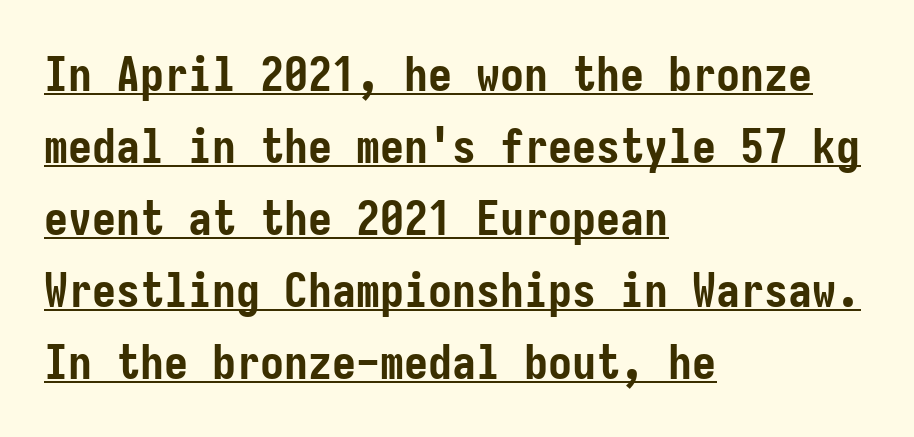
{"serif": "no", "italic": "no", "bold": "yes", "weight": "semibold", "width": "condensed", "stroke_contrast": "low", "x_height": "medium", "underline": "yes", "align": "left", "line_spacing": "normal", "line_spacing_ratio": 1.5, "letter_spacing": "normal", "letter_spacing_em": 0.0, "glyph_px": 48}
